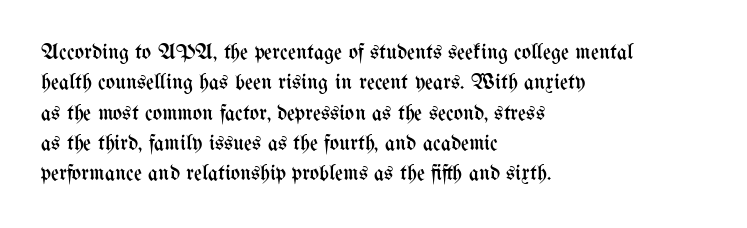
A quiet, ordinary-to-light weight characterises the typeface. The text block is weighted toward the left margin, trailing off unevenly rightward. This rendering leaves character spacing at its baseline value. Characters remain perfectly vertical along every line. The strip under each line holds only bare page.
